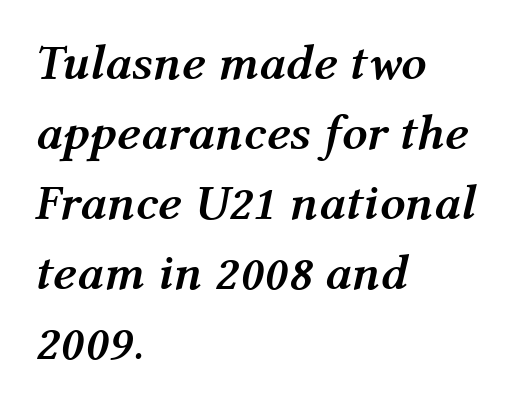
The image shows 50 px semibold type, italic (leaning right); set left-aligned, normal line spacing (1.4x), normal letter spacing, not underlined; medium stroke contrast and a medium x-height.
